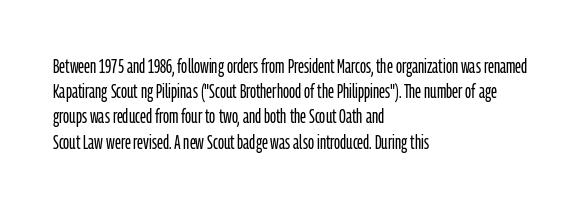
How would I describe the line gaps? Plain and ordinary. Stem width sits at or under what a default text font uses. Posture: straight, roman, zero tilt. Underlining? Definitely not there. How are the letters spaced? Ordinarily, with no added tracking. Alignment: flush left.
